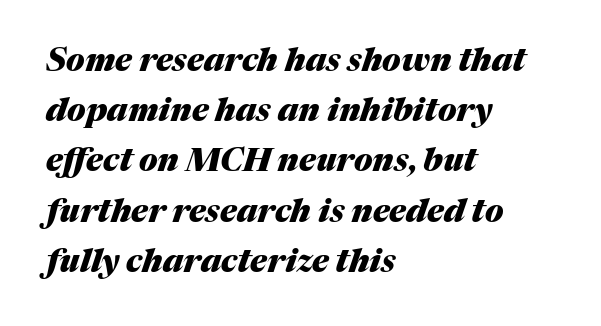
The image shows 32 px heavy type, italic (leaning right); set left-aligned, normal line spacing (1.57x), normal letter spacing, not underlined; medium stroke contrast and a medium x-height.
